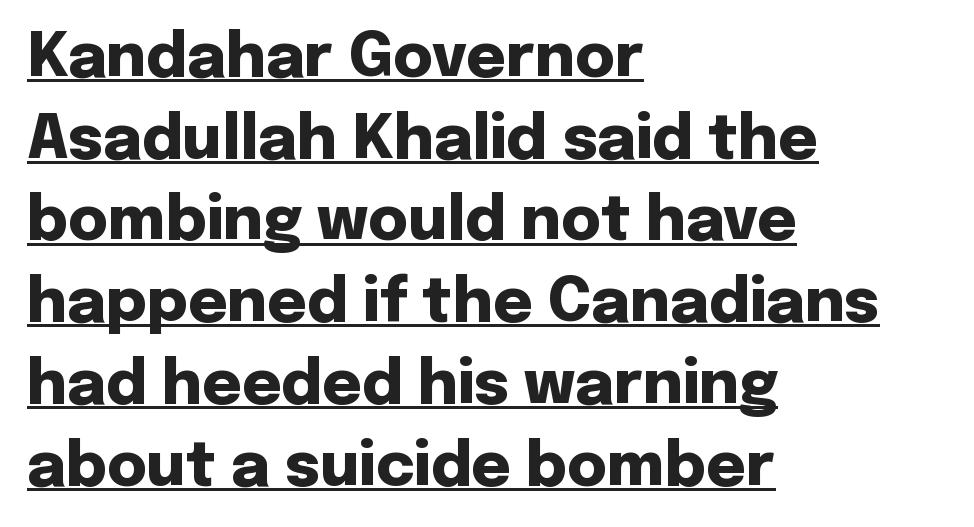
Q: Is the text bold? A: Yes.
Q: Is the text italic (slanted)? A: No, it is upright.
Q: Is the typeface a serif or a sans-serif typeface? A: Sans-serif.
Q: Is the text underlined? A: Yes.
Q: How is the paragraph aligned? A: Left-aligned.
Q: Is the spacing between letters normal or unusually wide? A: Normal.
Q: Is the spacing between lines tight, normal or loose? A: Normal.
Q: Width (condensed, normal, or wide)? A: Normal.
Q: Stroke contrast? A: Low.
Q: x-height? A: Medium.
Q: Monospaced? A: No.
